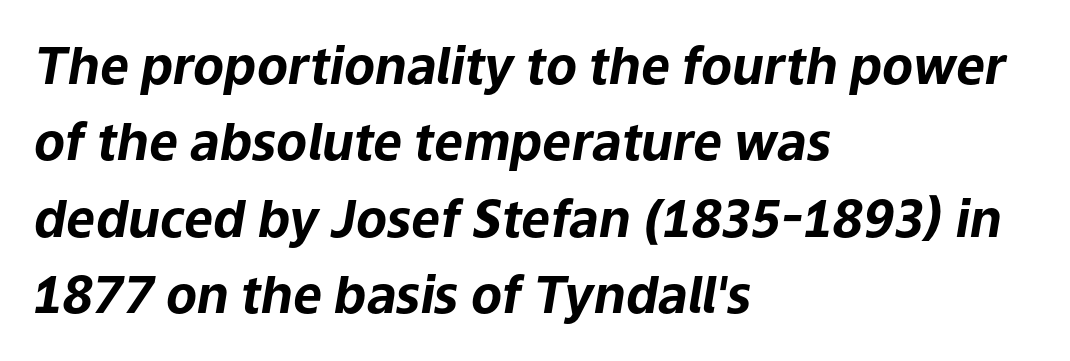
The image shows 51 px bold type, italic (leaning right); set left-aligned, normal line spacing (1.5x), normal letter spacing, not underlined; low stroke contrast and a medium x-height.
